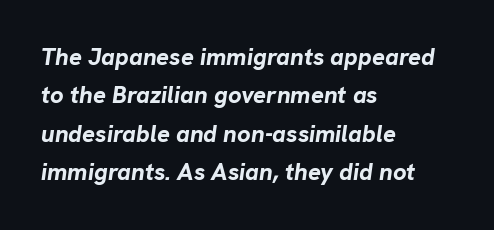
The image shows 24 px bold type, italic (leaning right); set left-aligned, normal line spacing (1.6x), normal letter spacing, not underlined.
